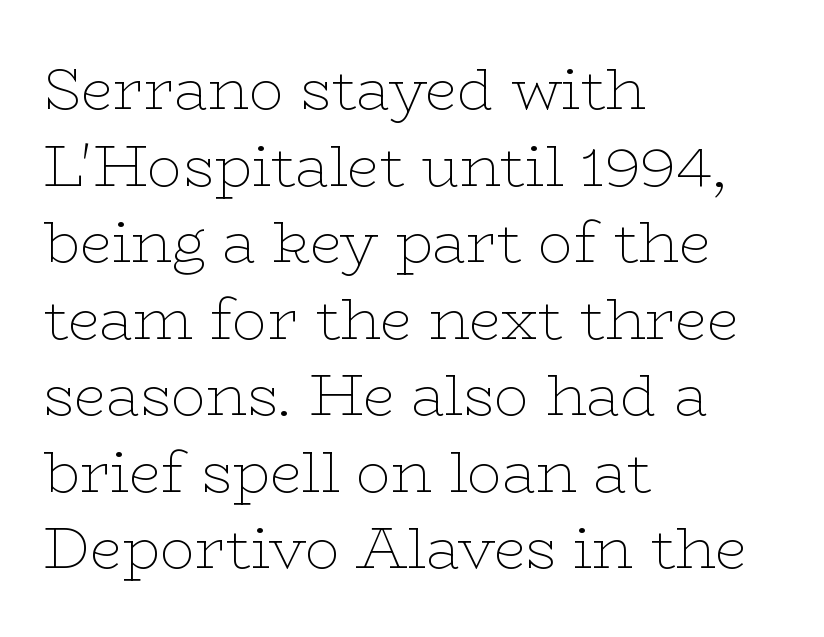
{"serif": "yes", "italic": "no", "bold": "no", "weight": "thin", "width": "wide", "stroke_contrast": "low", "x_height": "medium", "monospaced": "no", "underline": "no", "align": "left", "line_spacing": "normal", "line_spacing_ratio": 1.32, "letter_spacing": "normal", "letter_spacing_em": 0.0, "glyph_px": 58}
